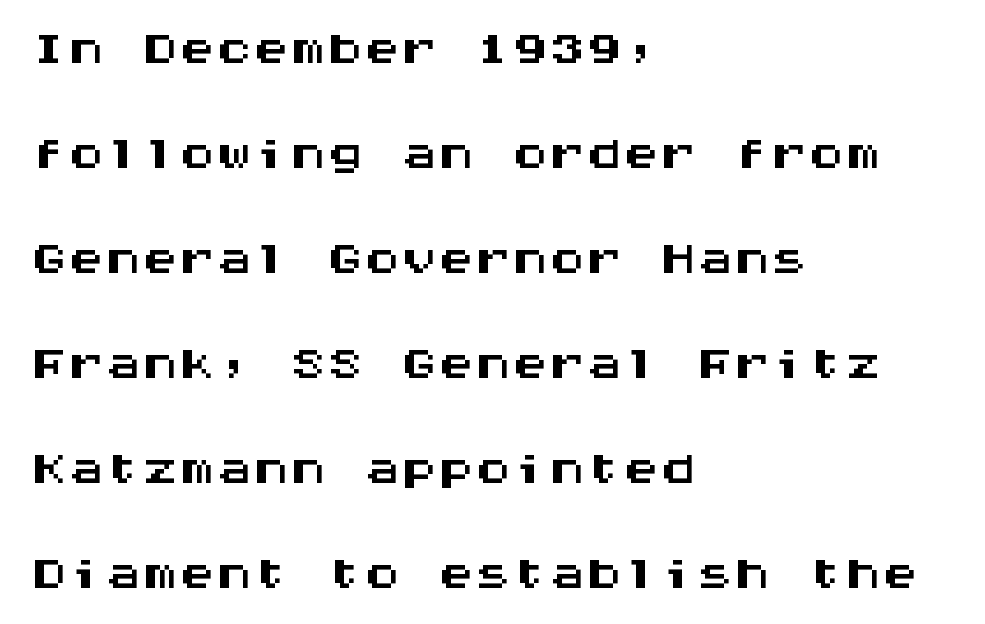
The image shows 74 px wide sans-serif type, upright, monospaced; set left-aligned, normal line spacing (1.42x), normal letter spacing, not underlined; medium stroke contrast and a large x-height.
